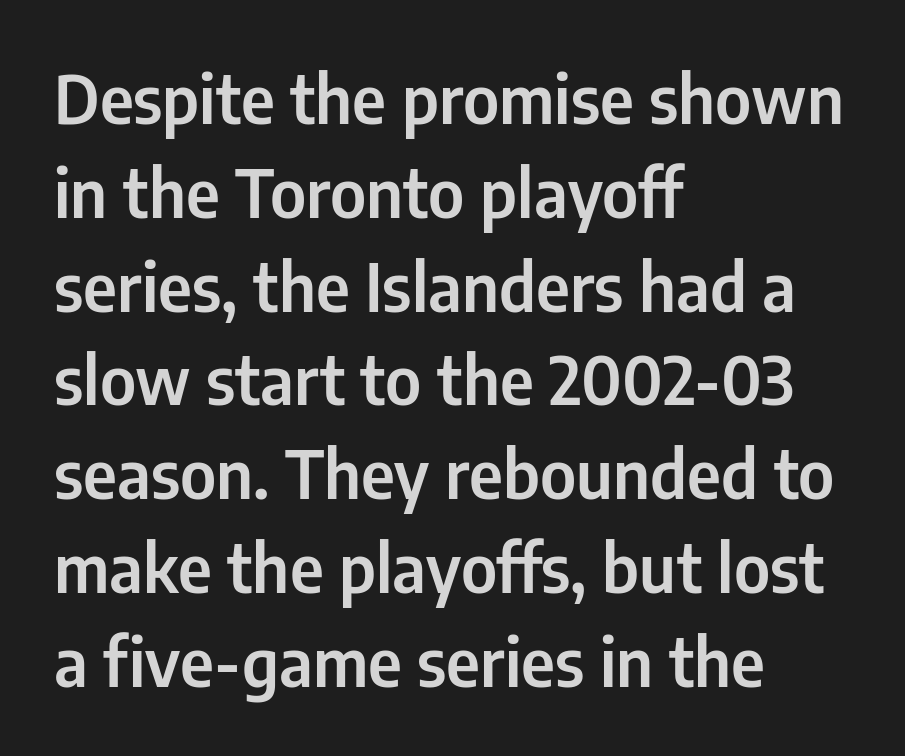
This rendering uses left alignment, leaving the right contour irregular. Bare-footed words on every line. Style check: upright. Font category for this specimen: sans-serif.
